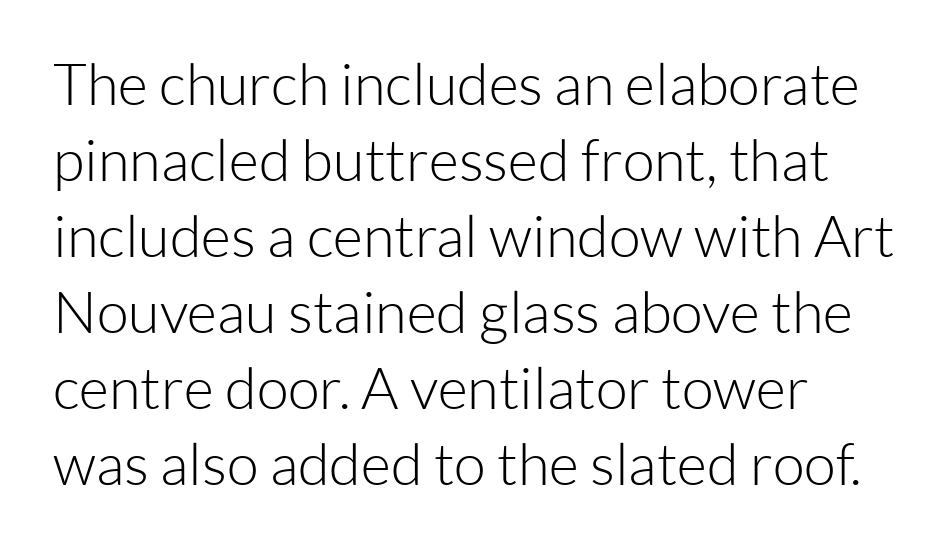
These lines are rendered in a variable-pitch font. The tracking reads as untouched default to a designer's eye. The gap between lines stays unmarked. Check where the strokes stop: nothing finishes them off — pure sans. Interline gaps are of average width in this sample.
